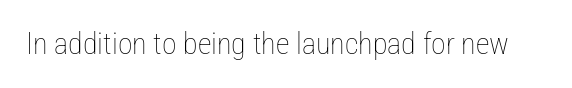
{"italic": "no", "bold": "no", "weight": "thin", "width": "condensed", "stroke_contrast": "low", "x_height": "medium", "monospaced": "no", "underline": "no", "letter_spacing": "normal", "letter_spacing_em": 0.0, "glyph_px": 30}
